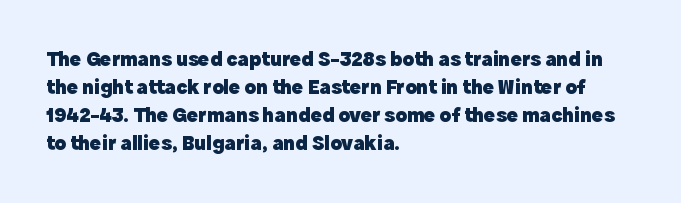
The image shows 21 px bold type, upright; set left-aligned, normal line spacing (1.34x), normal letter spacing, not underlined.
